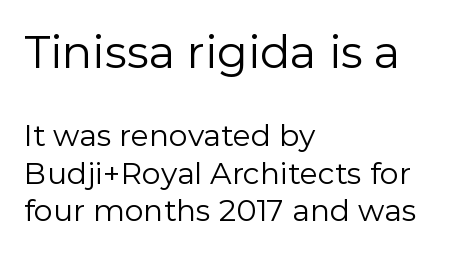
Q: Is the text bold? A: No.
Q: Is the text italic (slanted)? A: No, it is upright.
Q: Is the typeface a serif or a sans-serif typeface? A: Sans-serif.
Q: Is the text underlined? A: No.
Q: How is the paragraph aligned? A: Left-aligned.
Q: Is the spacing between letters normal or unusually wide? A: Normal.
Q: Is the spacing between lines tight, normal or loose? A: Normal.
Q: Which block of text is set in a larger size, the first (top) or the second (bottom)? A: The first (top) one.
Q: Width (condensed, normal, or wide)? A: Normal.
Q: Stroke contrast? A: Low.
Q: x-height? A: Medium.
Q: Monospaced? A: No.
